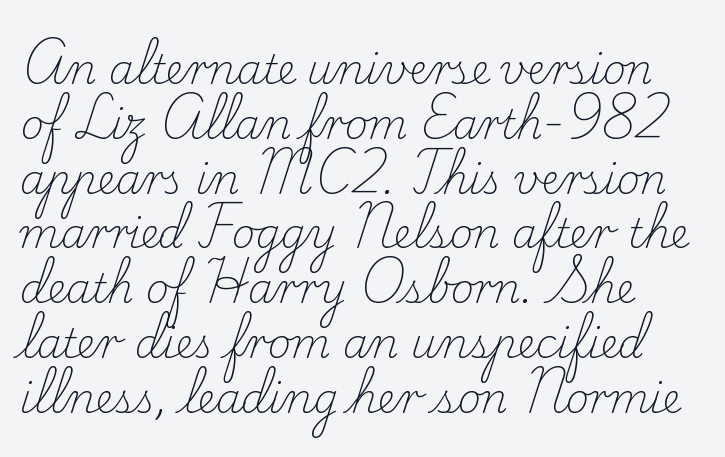
The image shows 40 px light serif type; set left-aligned, normal line spacing (1.37x), normal letter spacing, not underlined; low stroke contrast and a small x-height.
